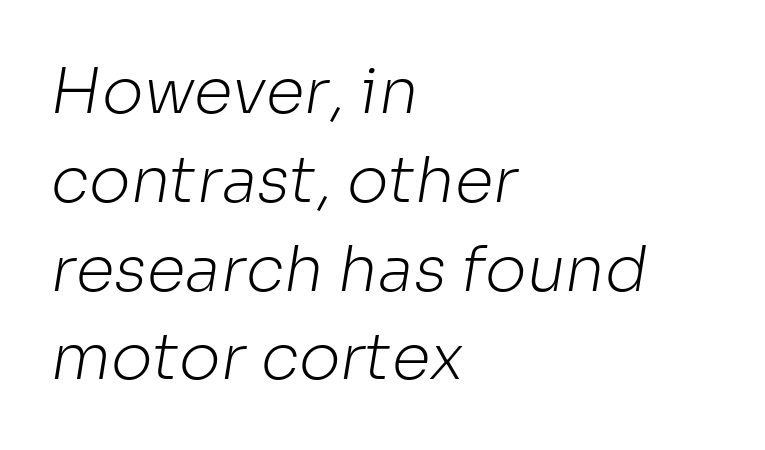
The image shows 63 px light sans-serif type; set left-aligned, normal line spacing (1.41x), normal letter spacing, not underlined; low stroke contrast and a medium x-height.
